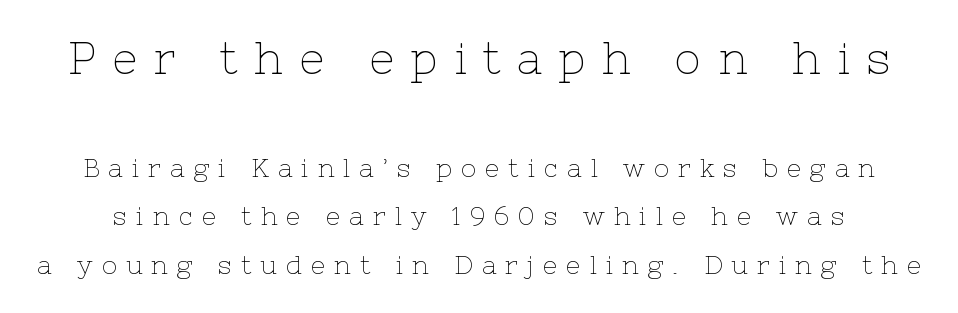
The image shows 44 px thin serif type, upright; set loose line spacing (1.93x), unusually wide letter spacing (+0.37 em), not underlined; the first (top) block is 1.76x larger; low stroke contrast and a medium x-height.
